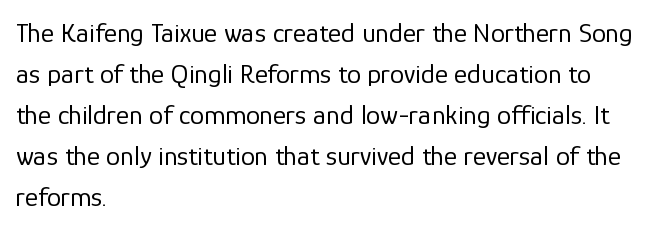
{"serif": "no", "italic": "no", "bold": "no", "weight": "regular", "width": "normal", "stroke_contrast": "low", "x_height": "medium", "monospaced": "no", "underline": "no", "align": "left", "line_spacing": "normal", "line_spacing_ratio": 1.46, "letter_spacing": "normal", "letter_spacing_em": 0.0, "glyph_px": 28}
